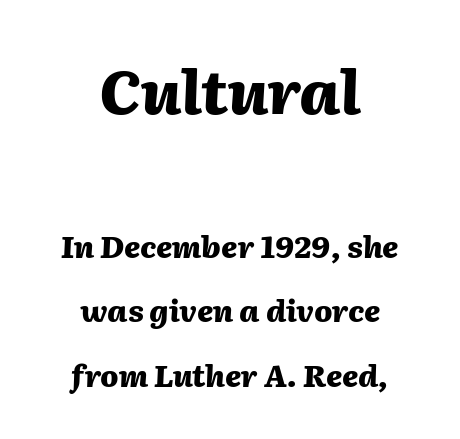
Does the weight exceed regular? Yes, all the way to bold. A great deal of white space separates one row of letters from the next. The passage is arranged like a title page — every line centered. Which chunk is bigger? The first one — the top block dwarfs the bottom.
